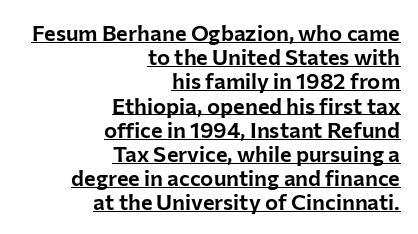
Characters follow at the spacing the type designer built in. Ordinary non-slanted type is in use. This sample carries an underscore along the baseline area. Layout note: lines flush right. Closely set lines give the paragraph a compact silhouette.
